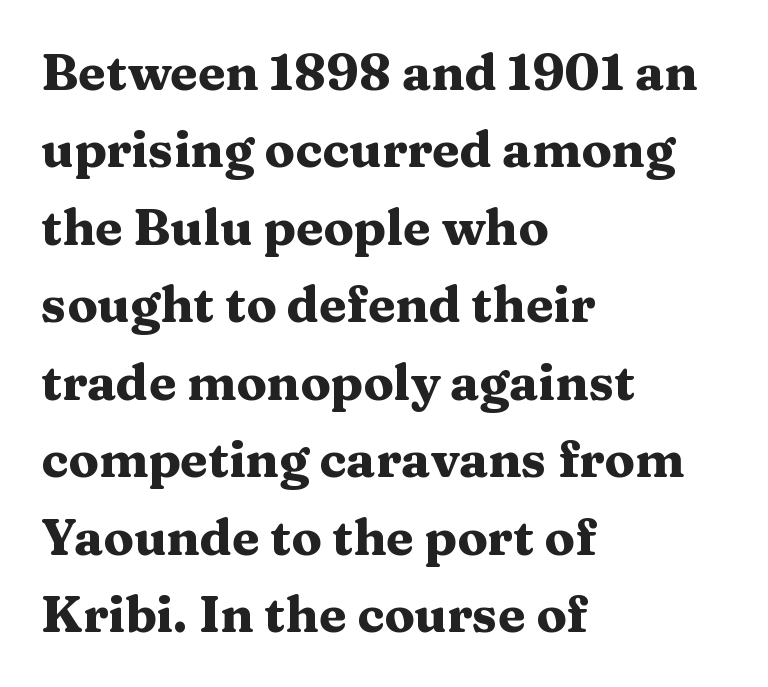
The image shows 50 px heavy, wide serif type, upright; set left-aligned, normal line spacing (1.55x), normal letter spacing, not underlined; medium stroke contrast and a medium x-height.
